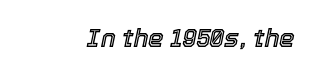
The image shows 25 px text type, italic (leaning right); set normal letter spacing, not underlined.
